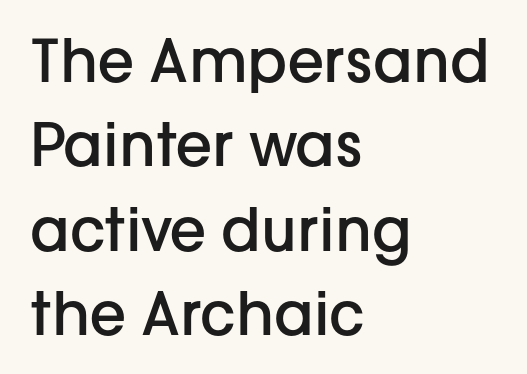
{"serif": "no", "italic": "no", "bold": "semi", "weight": "semibold", "width": "normal", "stroke_contrast": "low", "x_height": "medium", "monospaced": "no", "underline": "no", "align": "left", "line_spacing": "normal", "line_spacing_ratio": 1.43, "letter_spacing": "normal", "letter_spacing_em": 0.0, "glyph_px": 59}
